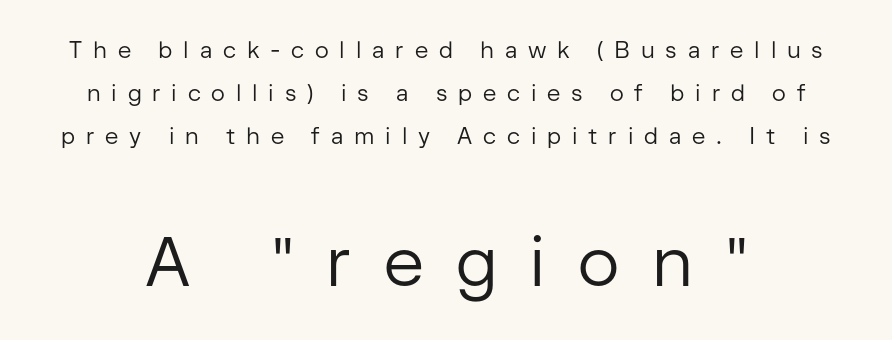
{"serif": "no", "italic": "no", "bold": "no", "weight": "regular", "width": "normal", "stroke_contrast": "low", "x_height": "medium", "monospaced": "no", "underline": "no", "line_spacing_ratio": 1.87, "letter_spacing": "wide", "letter_spacing_em": 0.47, "larger_block": "second", "size_ratio": 3.0, "glyph_px": 69}
